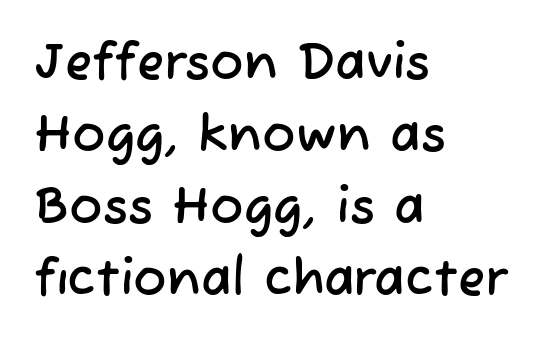
{"serif": "no", "width": "normal", "stroke_contrast": "low", "x_height": "medium", "monospaced": "no", "underline": "no", "align": "left", "line_spacing": "normal", "line_spacing_ratio": 1.44, "letter_spacing": "normal", "letter_spacing_em": 0.0, "glyph_px": 50}
